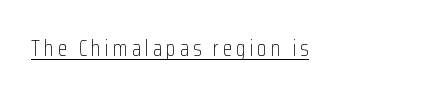
Q: Is the text bold? A: No.
Q: Is the text italic (slanted)? A: No, it is upright.
Q: Is the text underlined? A: Yes.
Q: How is the paragraph aligned? A: Left-aligned.
